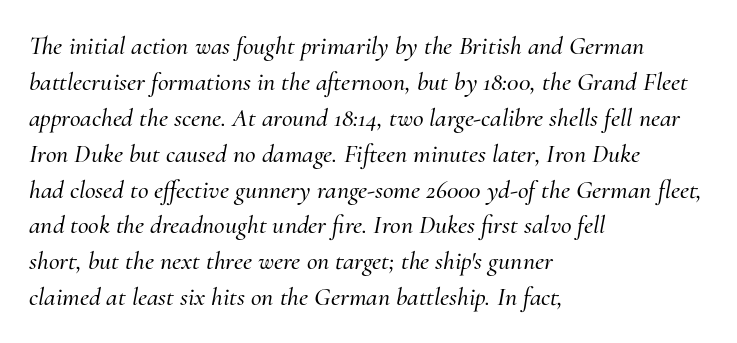
Left-aligned paragraph, ragged on the right. Honestly, the letter spacing is just normal — you wouldn't notice it. If you measured baseline to baseline, you'd find a middling distance. The foot of each line stays bare and open. Italic: yes, the glyphs are oblique.
